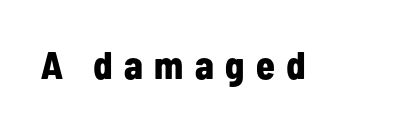
Q: Is the text bold? A: Yes.
Q: Is the text italic (slanted)? A: No, it is upright.
Q: Is the typeface a serif or a sans-serif typeface? A: Sans-serif.
Q: Is the text underlined? A: No.
Q: Is the spacing between letters normal or unusually wide? A: Unusually wide.
Q: Width (condensed, normal, or wide)? A: Condensed.
Q: Stroke contrast? A: Low.
Q: x-height? A: Medium.
Q: Monospaced? A: No.
